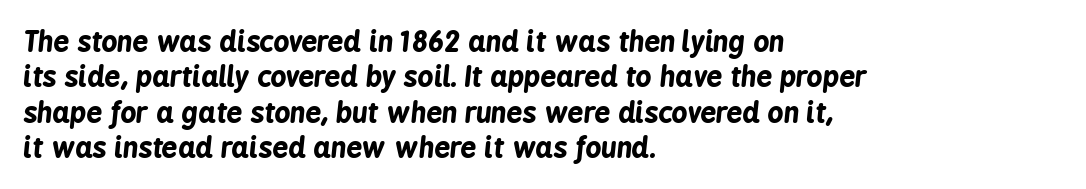
The image shows 28 px bold, condensed type, italic (leaning right); set left-aligned, normal line spacing (1.26x), normal letter spacing, not underlined; low stroke contrast and a medium x-height.
